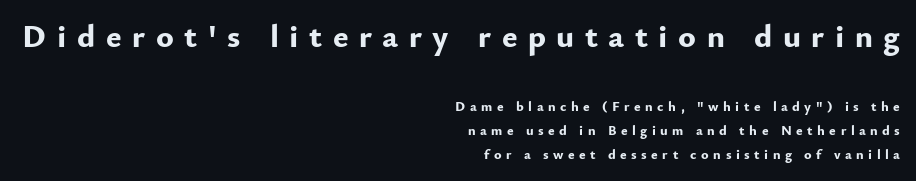
Q: Is the text bold? A: Yes.
Q: Is the text italic (slanted)? A: No, it is upright.
Q: Is the typeface a serif or a sans-serif typeface? A: Sans-serif.
Q: Is the text underlined? A: No.
Q: How is the paragraph aligned? A: Right-aligned.
Q: Is the spacing between letters normal or unusually wide? A: Unusually wide.
Q: Is the spacing between lines tight, normal or loose? A: Normal.
Q: Which block of text is set in a larger size, the first (top) or the second (bottom)? A: The first (top) one.
Q: Width (condensed, normal, or wide)? A: Normal.
Q: Stroke contrast? A: Low.
Q: x-height? A: Small.
Q: Monospaced? A: No.
